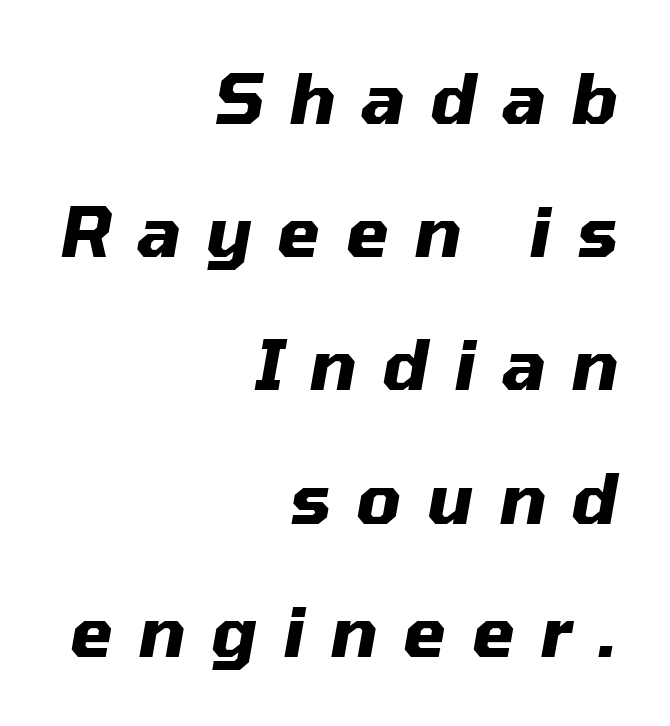
{"italic": "yes", "lean": "right", "slant_degrees": 10, "bold": "yes", "weight": "heavy", "width": "normal", "stroke_contrast": "medium", "x_height": "medium", "monospaced": "no", "underline": "no", "align": "right", "line_spacing": "loose", "line_spacing_ratio": 1.93, "letter_spacing": "wide", "letter_spacing_em": 0.37, "glyph_px": 69}
